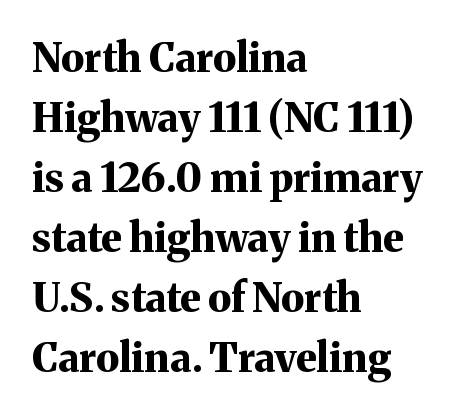
The image shows 40 px bold serif type, upright; set left-aligned, normal line spacing (1.5x), normal letter spacing, not underlined; medium stroke contrast and a medium x-height.
